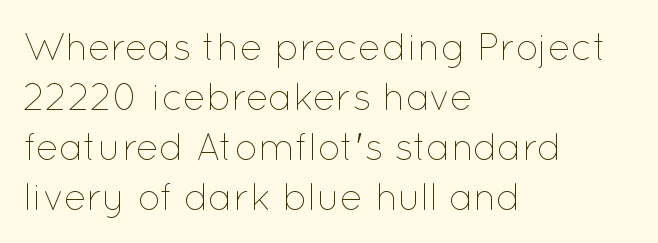
Q: Is the text bold? A: No.
Q: Is the text italic (slanted)? A: No, it is upright.
Q: Is the text underlined? A: No.
Q: How is the paragraph aligned? A: Left-aligned.
Q: Is the spacing between letters normal or unusually wide? A: Normal.
Q: Is the spacing between lines tight, normal or loose? A: Normal.
Q: Width (condensed, normal, or wide)? A: Normal.
Q: Stroke contrast? A: Low.
Q: x-height? A: Medium.
Q: Monospaced? A: No.
